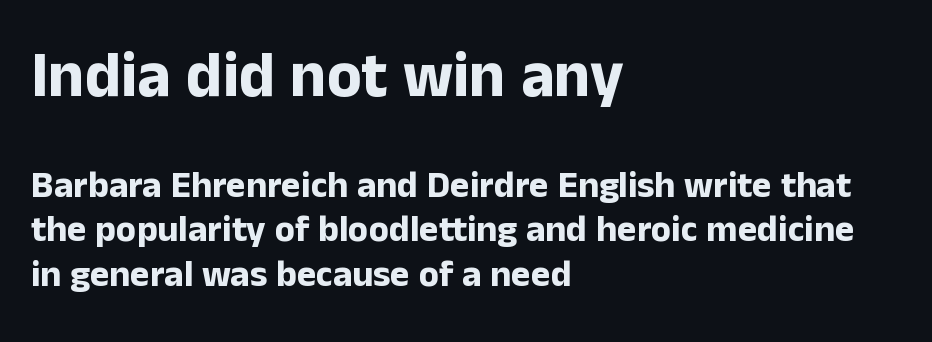
The image shows 64 px bold sans-serif type, upright; set left-aligned, line spacing 1.2x, normal letter spacing, not underlined; the first (top) block is 1.73x larger; low stroke contrast and a medium x-height.
